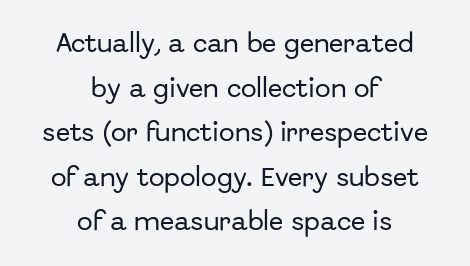
Q: Is the text italic (slanted)? A: No, it is upright.
Q: Is the text underlined? A: No.
Q: How is the paragraph aligned? A: Centered.
Q: Is the spacing between letters normal or unusually wide? A: Normal.
Q: Is the spacing between lines tight, normal or loose? A: Loose.
